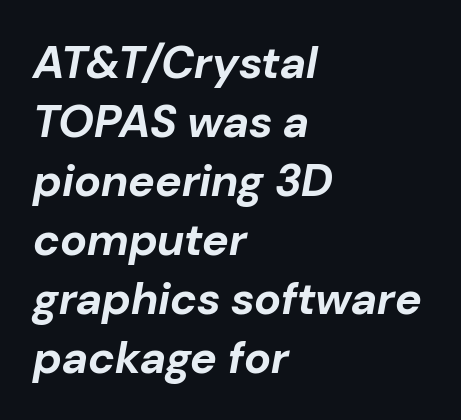
Q: Is the text bold? A: Yes.
Q: Is the text italic (slanted)? A: Yes, it leans right by about 10 degrees.
Q: Is the text underlined? A: No.
Q: How is the paragraph aligned? A: Left-aligned.
Q: Is the spacing between letters normal or unusually wide? A: Normal.
Q: Is the spacing between lines tight, normal or loose? A: Normal.
Q: Width (condensed, normal, or wide)? A: Normal.
Q: Stroke contrast? A: Low.
Q: x-height? A: Medium.
Q: Monospaced? A: No.
